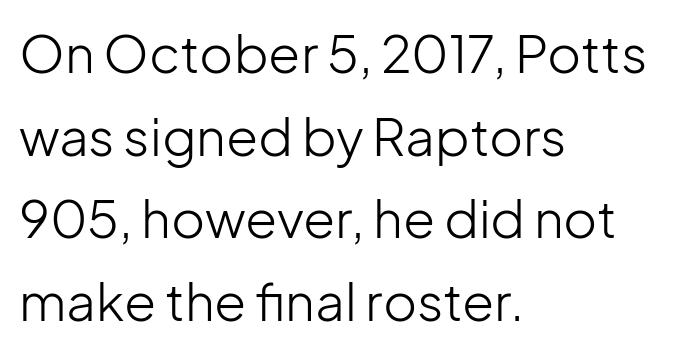
The image shows 52 px light sans-serif type, upright; set left-aligned, normal line spacing (1.59x), normal letter spacing, not underlined; low stroke contrast and a medium x-height.
